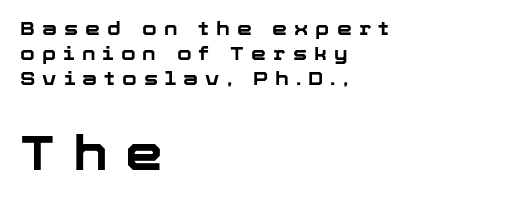
The image shows 48 px bold sans-serif type, upright; set left-aligned, normal line spacing (1.32x), unusually wide letter spacing (+0.37 em), not underlined; the second (bottom) block is 2.53x larger; low stroke contrast and a medium x-height.
